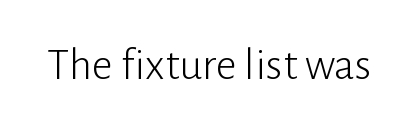
Q: Is the text bold? A: No.
Q: Is the text italic (slanted)? A: No, it is upright.
Q: Is the typeface a serif or a sans-serif typeface? A: Sans-serif.
Q: Is the text underlined? A: No.
Q: Is the spacing between letters normal or unusually wide? A: Normal.
Q: Width (condensed, normal, or wide)? A: Normal.
Q: Stroke contrast? A: Low.
Q: x-height? A: Medium.
Q: Monospaced? A: No.
